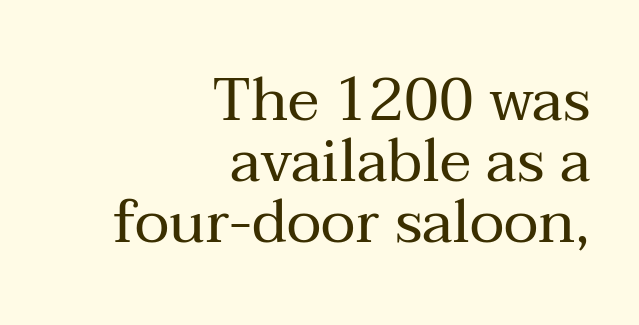
The image shows 60 px regular-weight serif type, upright; set right-aligned, tight line spacing (1.02x), normal letter spacing, not underlined; medium stroke contrast and a medium x-height.
